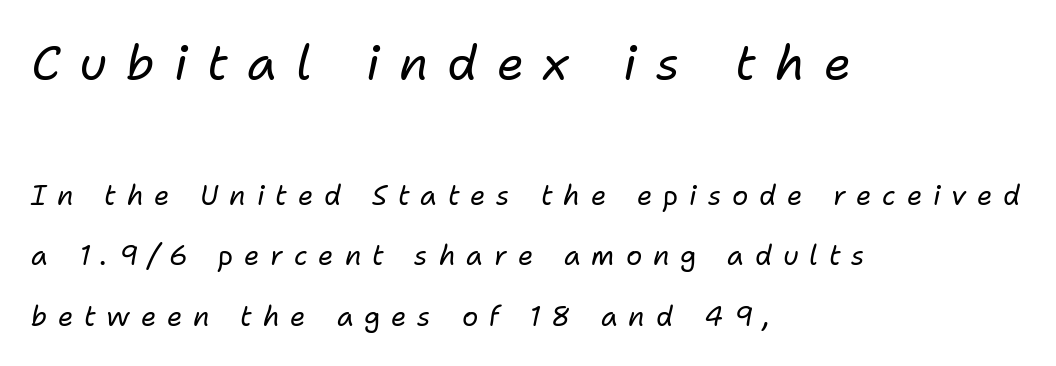
The image shows 48 px regular-weight type, italic (leaning right); set left-aligned, loose line spacing (2.24x), unusually wide letter spacing (+0.4 em), not underlined; the first (top) block is 1.78x larger; low stroke contrast and a medium x-height.
